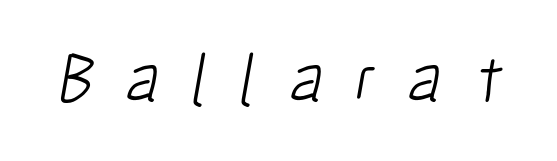
{"serif": "no", "bold": "no", "weight": "light", "width": "condensed", "stroke_contrast": "low", "x_height": "medium", "monospaced": "no", "underline": "no", "letter_spacing": "wide", "letter_spacing_em": 0.48, "glyph_px": 68}
